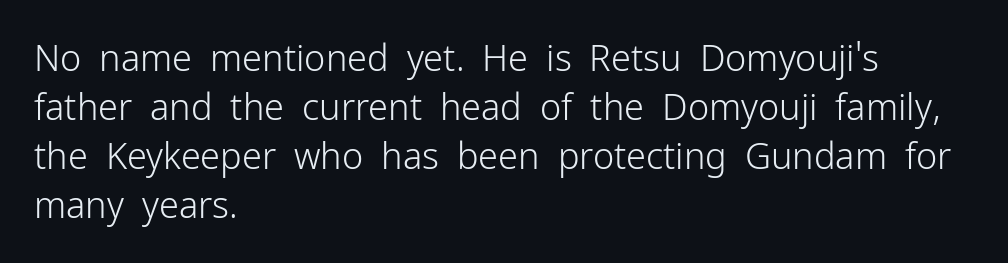
If you measured baseline to baseline, you'd find a middling distance. The strokes are not fattened; the text isn't bold. Honestly, there is no underline to notice here at all. This sample uses plain, unmodified letter spacing. The typography opts for an upright posture over an oblique one. The passage shown is typed in a proportional face where columns would drift.
